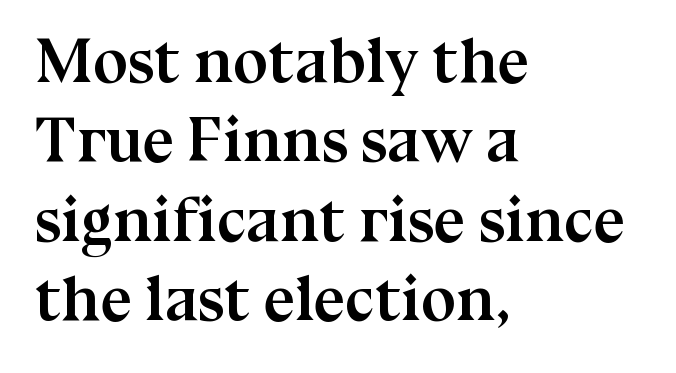
Q: Is the text bold? A: Yes.
Q: Is the text italic (slanted)? A: No, it is upright.
Q: Is the typeface a serif or a sans-serif typeface? A: Serif.
Q: Is the text underlined? A: No.
Q: How is the paragraph aligned? A: Left-aligned.
Q: Is the spacing between letters normal or unusually wide? A: Normal.
Q: Is the spacing between lines tight, normal or loose? A: Normal.
Q: Width (condensed, normal, or wide)? A: Normal.
Q: Stroke contrast? A: Medium.
Q: x-height? A: Medium.
Q: Monospaced? A: No.
